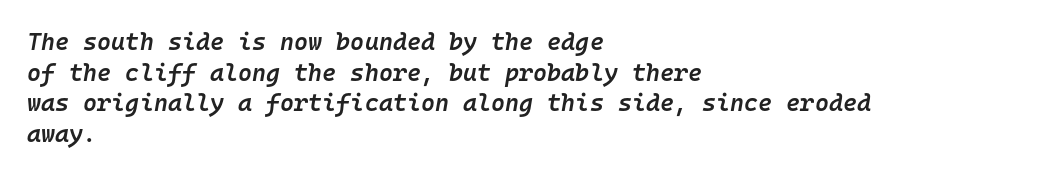
Q: Is the text bold? A: Semi-bold.
Q: Is the text italic (slanted)? A: Yes, it leans right by about 10 degrees.
Q: Is the text underlined? A: No.
Q: How is the paragraph aligned? A: Left-aligned.
Q: Is the spacing between letters normal or unusually wide? A: Normal.
Q: Is the spacing between lines tight, normal or loose? A: Normal.
